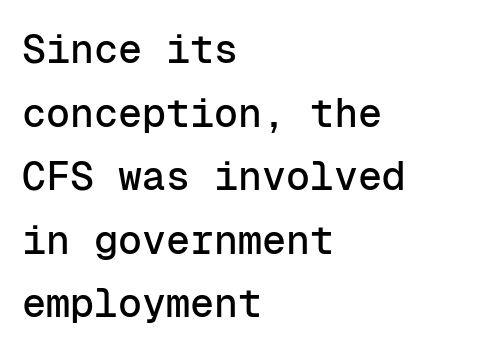
These lines were composed using upright roman letters. Leading: standard. The glyphs are unaccompanied by any horizontal stroke below them. The rendering anchors every line to the left-hand side. You could count columns in this text — the font is strictly monospaced. The designer went with a sans here, leaving each stem footless.
